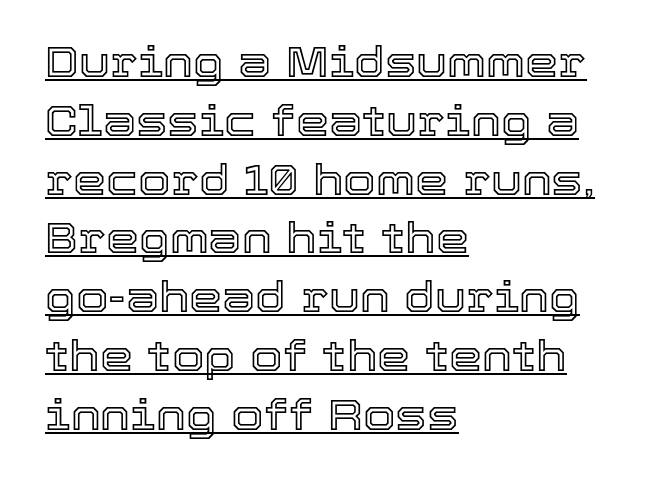
{"italic": "no", "width": "normal", "x_height": "medium", "monospaced": "no", "underline": "yes", "align": "left", "line_spacing": "normal", "line_spacing_ratio": 1.4, "letter_spacing": "normal", "letter_spacing_em": 0.0, "glyph_px": 42}
